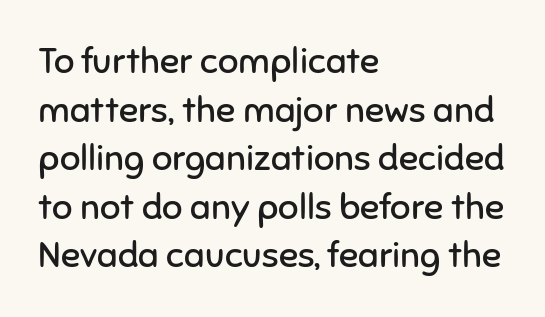
Q: Is the text bold? A: No.
Q: Is the text italic (slanted)? A: No, it is upright.
Q: Is the typeface a serif or a sans-serif typeface? A: Sans-serif.
Q: Is the text underlined? A: No.
Q: How is the paragraph aligned? A: Left-aligned.
Q: Is the spacing between letters normal or unusually wide? A: Normal.
Q: Is the spacing between lines tight, normal or loose? A: Normal.
Q: Width (condensed, normal, or wide)? A: Normal.
Q: Stroke contrast? A: Low.
Q: x-height? A: Medium.
Q: Monospaced? A: No.
